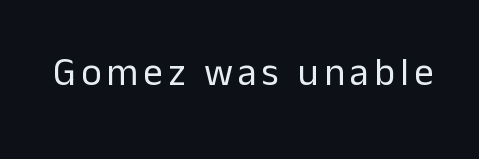
Q: Is the text bold? A: No.
Q: Is the text italic (slanted)? A: No, it is upright.
Q: Is the typeface a serif or a sans-serif typeface? A: Sans-serif.
Q: Is the text underlined? A: No.
Q: Width (condensed, normal, or wide)? A: Normal.
Q: Stroke contrast? A: Low.
Q: x-height? A: Medium.
Q: Monospaced? A: No.
